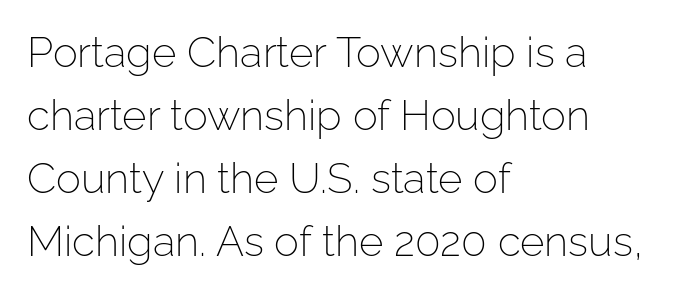
The image shows 42 px light sans-serif type, upright; set left-aligned, normal line spacing (1.5x), normal letter spacing, not underlined; low stroke contrast and a medium x-height.
